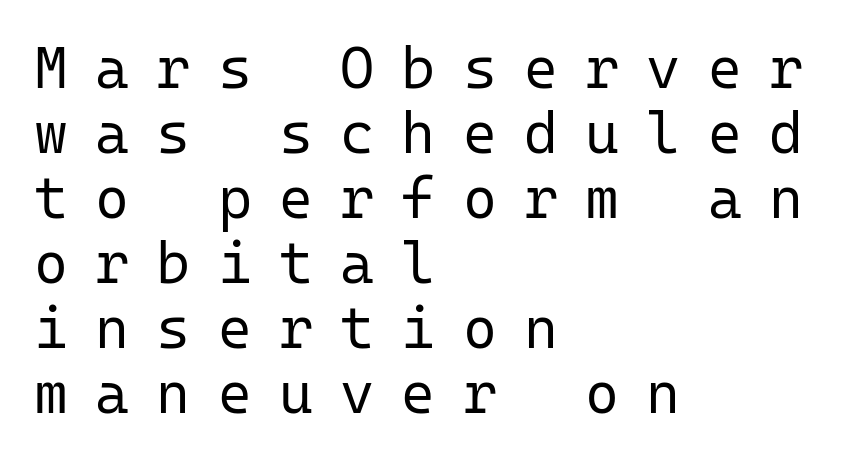
{"serif": "no", "italic": "no", "bold": "no", "weight": "regular", "width": "normal", "stroke_contrast": "low", "x_height": "medium", "monospaced": "yes", "underline": "no", "align": "left", "line_spacing": "tight", "line_spacing_ratio": 1.12, "letter_spacing": "wide", "letter_spacing_em": 0.47, "glyph_px": 58}
